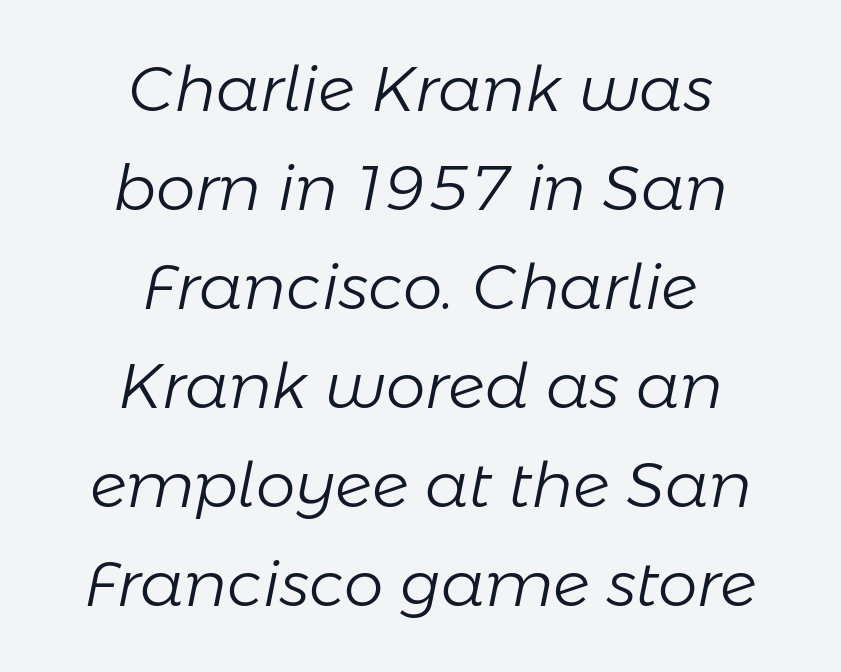
{"italic": "yes", "lean": "right", "slant_degrees": 11, "bold": "no", "weight": "light", "width": "normal", "stroke_contrast": "low", "x_height": "medium", "monospaced": "no", "underline": "no", "align": "center", "line_spacing": "normal", "line_spacing_ratio": 1.57, "letter_spacing": "normal", "letter_spacing_em": 0.0, "glyph_px": 63}
